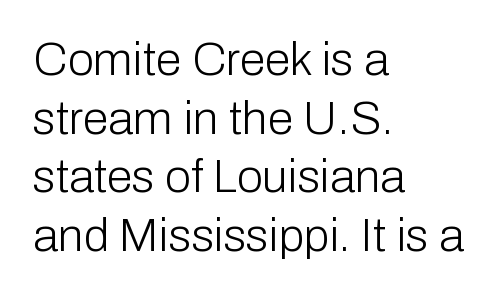
{"serif": "no", "italic": "no", "bold": "no", "weight": "light", "width": "normal", "stroke_contrast": "low", "x_height": "medium", "monospaced": "no", "underline": "no", "align": "left", "line_spacing": "normal", "line_spacing_ratio": 1.25, "letter_spacing": "normal", "letter_spacing_em": 0.0, "glyph_px": 47}
